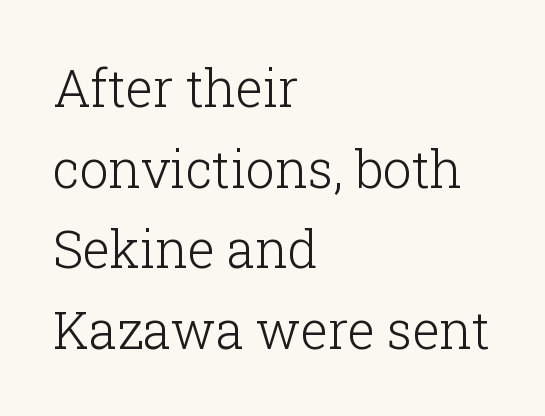
{"serif": "yes", "italic": "no", "bold": "no", "weight": "light", "width": "normal", "stroke_contrast": "low", "x_height": "medium", "monospaced": "no", "underline": "no", "align": "left", "line_spacing": "normal", "line_spacing_ratio": 1.58, "letter_spacing": "normal", "letter_spacing_em": 0.0, "glyph_px": 51}
